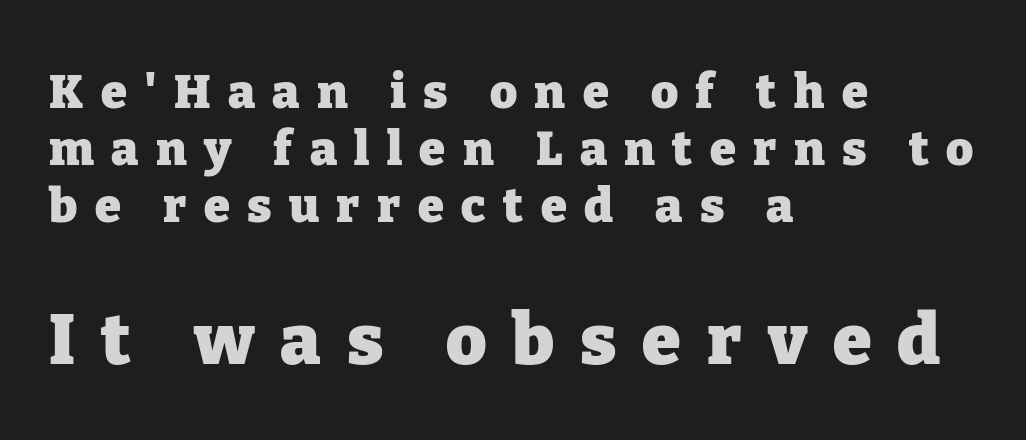
Q: Is the text bold? A: Yes.
Q: Is the text italic (slanted)? A: No, it is upright.
Q: Is the typeface a serif or a sans-serif typeface? A: Serif.
Q: Is the text underlined? A: No.
Q: How is the paragraph aligned? A: Left-aligned.
Q: Is the spacing between letters normal or unusually wide? A: Unusually wide.
Q: Which block of text is set in a larger size, the first (top) or the second (bottom)? A: The second (bottom) one.
Q: Width (condensed, normal, or wide)? A: Normal.
Q: Stroke contrast? A: Low.
Q: x-height? A: Medium.
Q: Monospaced? A: No.
